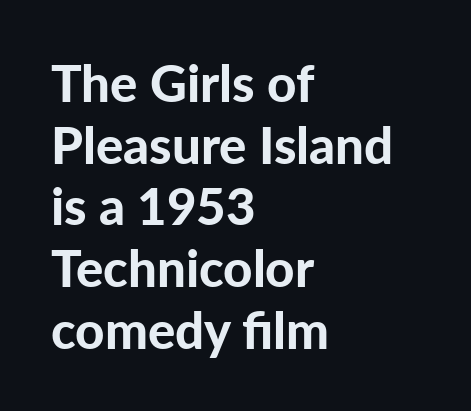
Each letter keeps its own natural width here, so spacing adapts to shape. Unmarked baselines from the first word to the last. The letters sit at their default tracking, neither squeezed nor spread. Is the block centered? No — it sits flush against the left margin. The letters carry no serifs — their stems end cleanly without finishing strokes.
